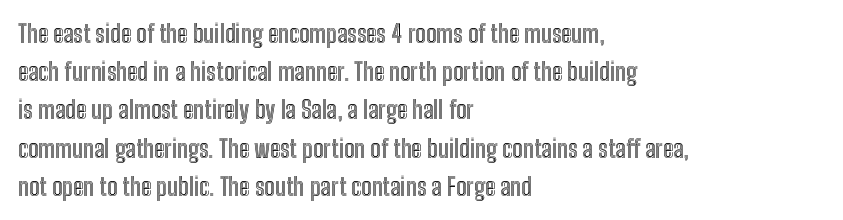
Q: Is the text italic (slanted)? A: No, it is upright.
Q: Is the text underlined? A: No.
Q: How is the paragraph aligned? A: Left-aligned.
Q: Is the spacing between letters normal or unusually wide? A: Normal.
Q: Is the spacing between lines tight, normal or loose? A: Normal.
